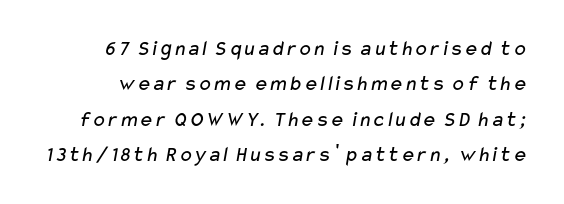
{"bold": "no", "underline": "no", "line_spacing": "normal", "line_spacing_ratio": 1.61, "letter_spacing": "normal", "letter_spacing_em": 0.0, "glyph_px": 22}
